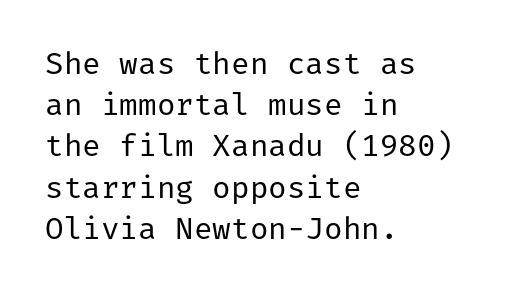
Honestly, the letter spacing is just normal — you wouldn't notice it. Horizontal bands of white between lines are of average thickness. This rendering uses left alignment, leaving the right contour irregular. On a weight scale, this lands at 450 or below.
